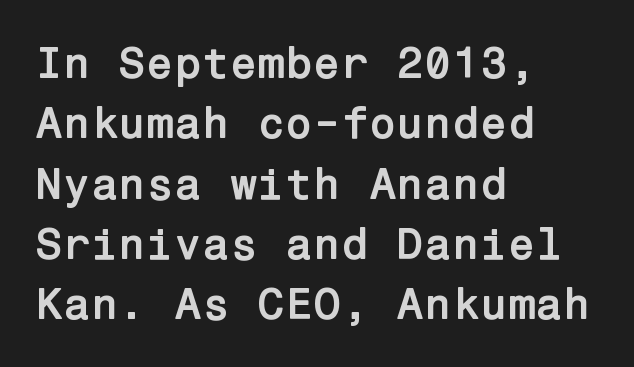
Q: Is the text bold? A: Yes.
Q: Is the text italic (slanted)? A: No, it is upright.
Q: Is the typeface a serif or a sans-serif typeface? A: Sans-serif.
Q: Is the text underlined? A: No.
Q: How is the paragraph aligned? A: Left-aligned.
Q: Is the spacing between letters normal or unusually wide? A: Normal.
Q: Is the spacing between lines tight, normal or loose? A: Normal.
Q: Width (condensed, normal, or wide)? A: Normal.
Q: Stroke contrast? A: Low.
Q: x-height? A: Medium.
